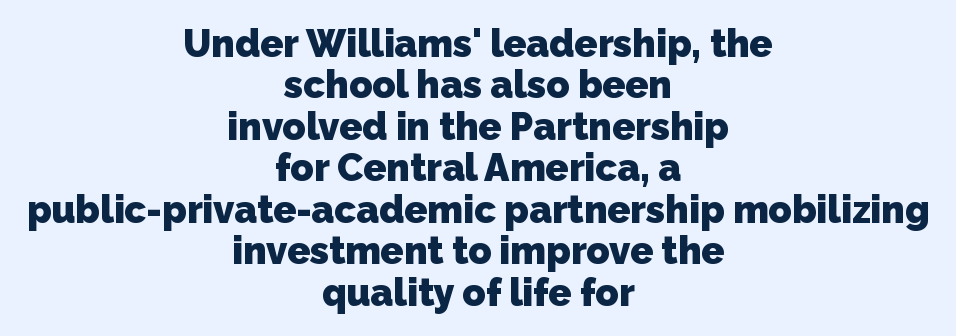
Q: Is the text bold? A: Yes.
Q: Is the typeface a serif or a sans-serif typeface? A: Sans-serif.
Q: Is the text underlined? A: No.
Q: How is the paragraph aligned? A: Centered.
Q: Is the spacing between letters normal or unusually wide? A: Normal.
Q: Is the spacing between lines tight, normal or loose? A: Tight.
Q: Width (condensed, normal, or wide)? A: Normal.
Q: Stroke contrast? A: Low.
Q: x-height? A: Medium.
Q: Monospaced? A: No.
